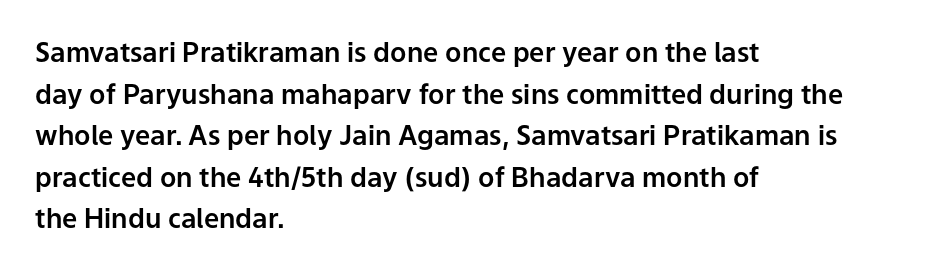
A typesetter would call this zero additional tracking. Line beginnings align vertically; line endings do not. The leading is moderate, giving the passage an even texture. No italicization has been applied; the sample stays upright. This rendering features lettering with no underline.
